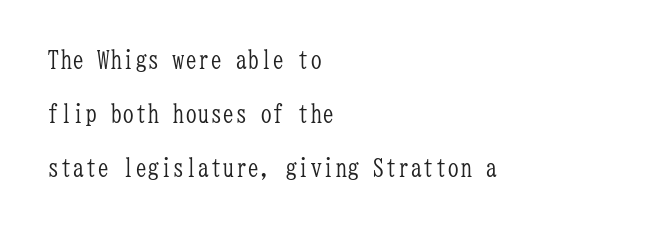
The image shows 25 px text type, upright; set left-aligned, loose line spacing (2.17x), normal letter spacing, not underlined.
